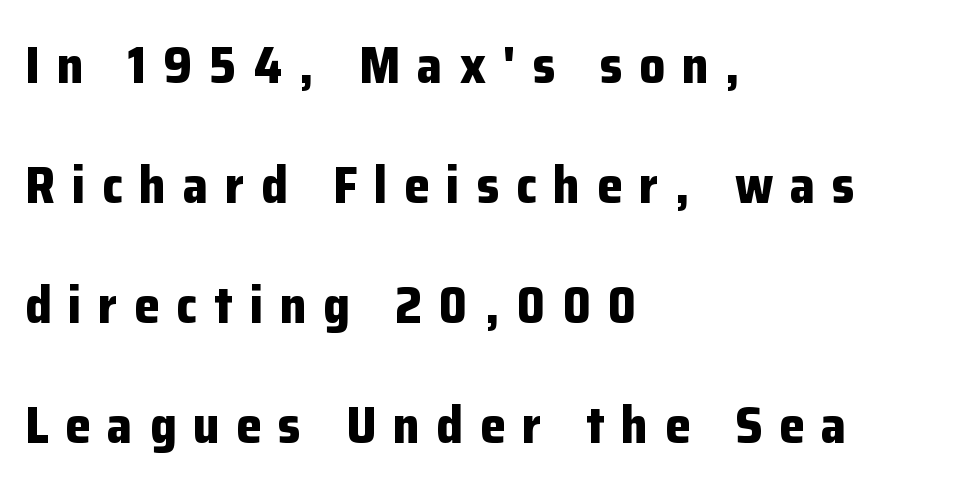
Q: Is the text bold? A: Yes.
Q: Is the text italic (slanted)? A: No, it is upright.
Q: Is the typeface a serif or a sans-serif typeface? A: Sans-serif.
Q: Is the text underlined? A: No.
Q: How is the paragraph aligned? A: Left-aligned.
Q: Is the spacing between letters normal or unusually wide? A: Unusually wide.
Q: Is the spacing between lines tight, normal or loose? A: Loose.
Q: Width (condensed, normal, or wide)? A: Normal.
Q: Stroke contrast? A: Low.
Q: x-height? A: Medium.
Q: Monospaced? A: No.
